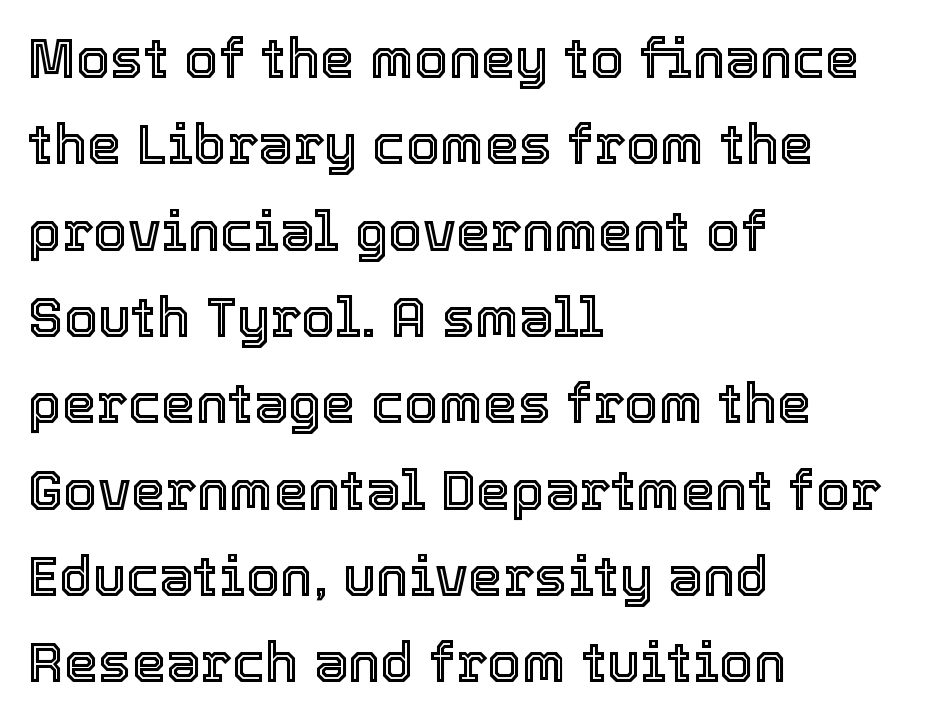
Think of a printed novel: that variable character pitch is what you see here. If you measured baseline to baseline, you'd find a middling distance. The specimen reads as upright at a glance. A typesetter would call this zero additional tracking.
